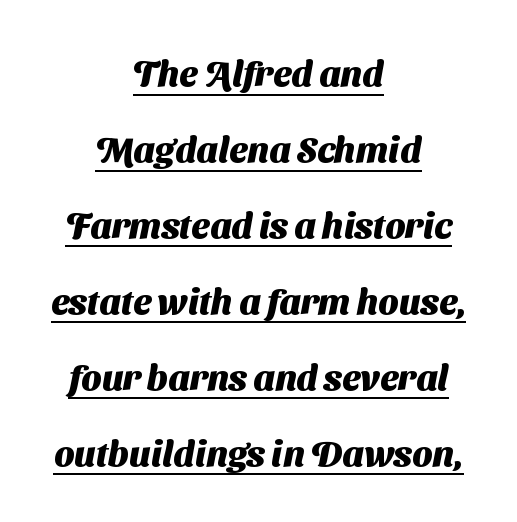
Weight check: bold — yes, fully. Where is the straight margin? There isn't one; the lines are centered. The horizontal fit of the characters is conventional and even. Honestly, the underline is the first thing you notice here. The rendering shows plain stroke endings on the letterforms — a sans-serif design.
